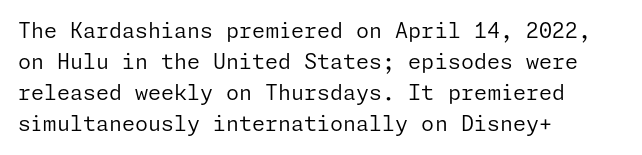
No chunkiness to these letters — they're not bold. The area under the type is left untouched. This rendering uses left alignment, leaving the right contour irregular. The font's upright variant was chosen for this text. Compared with typical body copy, the letter spacing here is the same.
